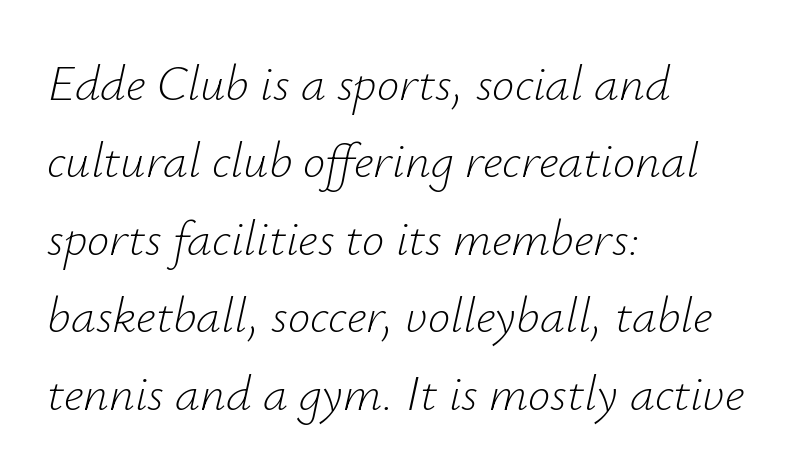
The image shows 50 px light type, italic (leaning right); set left-aligned, normal line spacing (1.55x), normal letter spacing, not underlined; low stroke contrast and a small x-height.
